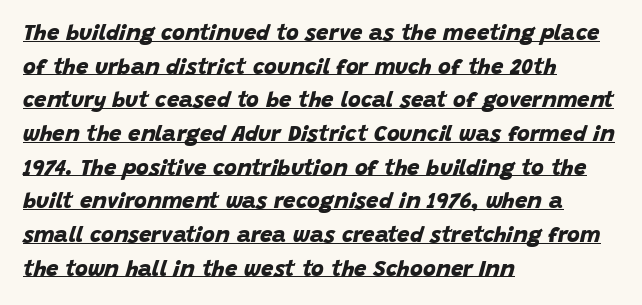
The image shows 22 px bold type; set left-aligned, normal line spacing (1.53x), normal letter spacing, underlined.
